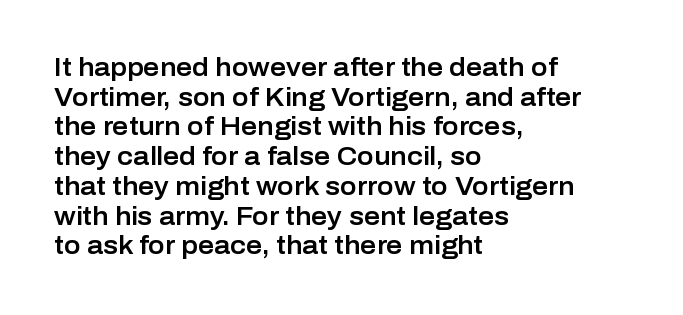
Words float on clear page, feet unadorned. There is no visible air inserted between adjacent glyphs. Ascenders rise straight up at ninety degrees. Casual observation: everything's shoved over to the left.
